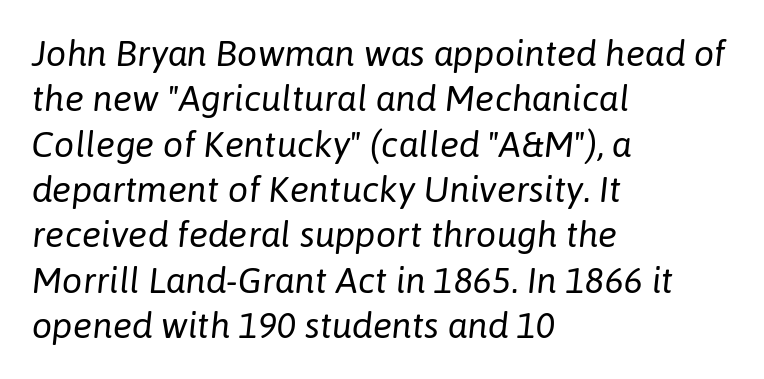
These glyphs show unthickened strokes, regular width or finer. Successive baselines arrive at the customary interval. Think of a printed novel: that variable character pitch is what you see here. Caption: multi-line text, flush left, ragged right.
